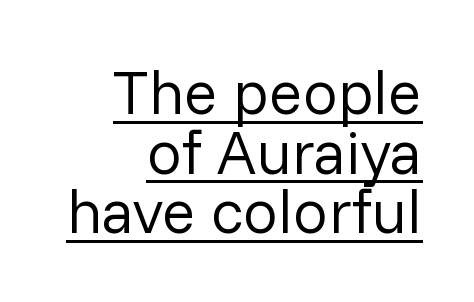
Stems and bowls with no extra thickness — not bold. Every row of glyphs terminates at an identical x-position on the right. Has an underline been added? It has. Horizontal bands of white between lines are thin slivers. Each letter's strokes conclude bluntly, with no projecting serifs. A typesetter would call this zero additional tracking.
